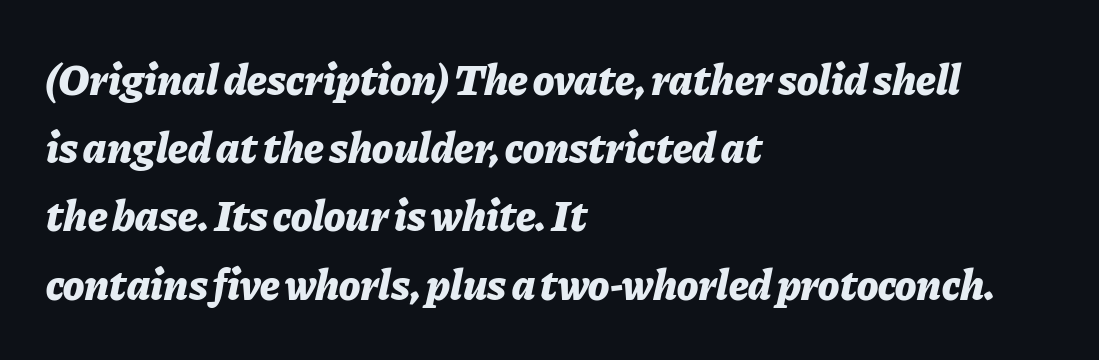
{"italic": "yes", "lean": "right", "slant_degrees": 11, "bold": "yes", "weight": "bold", "width": "normal", "stroke_contrast": "low", "x_height": "medium", "monospaced": "no", "underline": "no", "align": "left", "line_spacing": "normal", "line_spacing_ratio": 1.55, "letter_spacing": "normal", "letter_spacing_em": 0.0, "glyph_px": 44}
